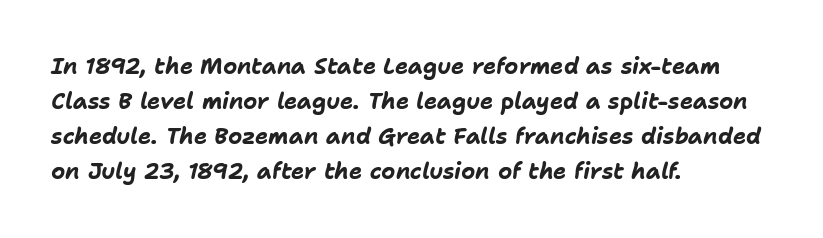
{"italic": "yes", "lean": "right", "slant_degrees": 11, "bold": "yes", "underline": "no", "align": "left", "line_spacing": "normal", "line_spacing_ratio": 1.59, "letter_spacing": "normal", "letter_spacing_em": 0.0, "glyph_px": 22}
